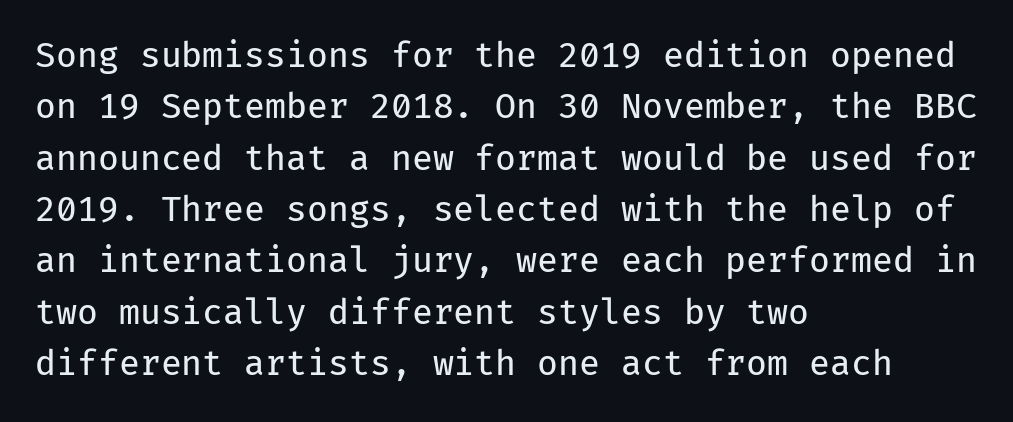
{"serif": "no", "italic": "no", "bold": "no", "weight": "regular", "width": "normal", "stroke_contrast": "low", "x_height": "medium", "monospaced": "yes", "underline": "no", "align": "left", "line_spacing": "normal", "line_spacing_ratio": 1.51, "letter_spacing": "normal", "letter_spacing_em": 0.0, "glyph_px": 34}
